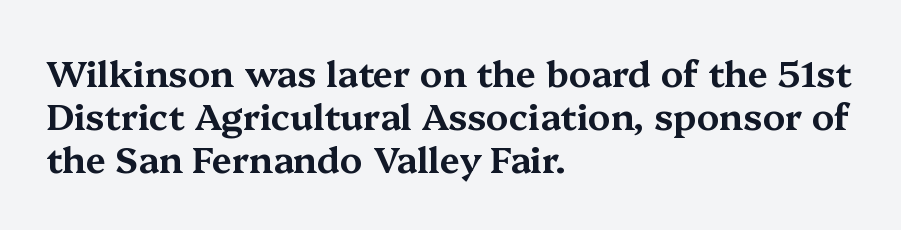
{"serif": "yes", "italic": "no", "width": "wide", "stroke_contrast": "medium", "x_height": "medium", "monospaced": "no", "underline": "no", "align": "left", "line_spacing_ratio": 1.2, "letter_spacing": "normal", "letter_spacing_em": 0.0, "glyph_px": 36}
